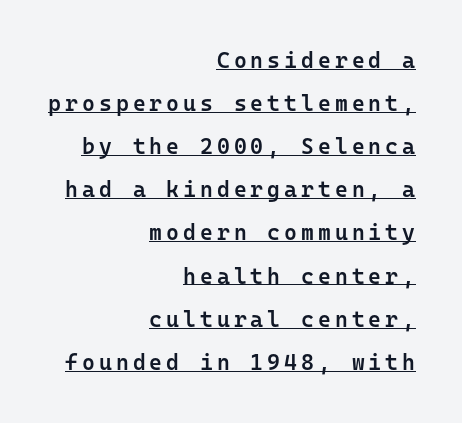
{"italic": "no", "bold": "semi", "underline": "yes", "align": "right", "line_spacing": "loose", "line_spacing_ratio": 1.96, "glyph_px": 22}
